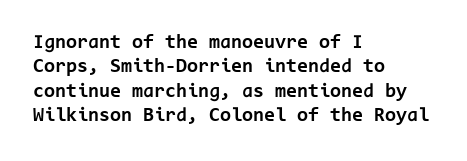
In terms of weight, the rendering is a true, heavy bold. In CSS terms this would be text-align: left. This rendering leaves character spacing at its baseline value. Honestly, there is no underline to notice here at all. The typography opts for an upright posture over an oblique one.
